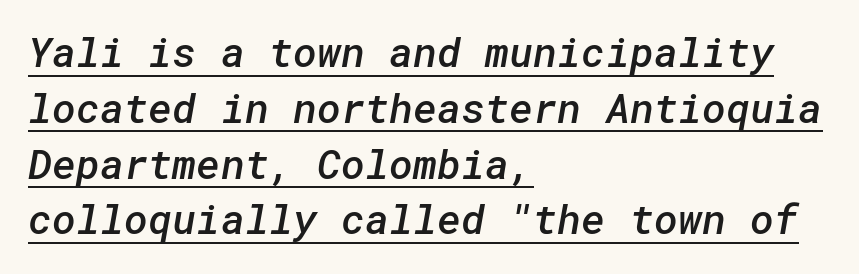
Q: Is the text bold? A: Semi-bold.
Q: Is the typeface a serif or a sans-serif typeface? A: Sans-serif.
Q: Is the text underlined? A: Yes.
Q: How is the paragraph aligned? A: Left-aligned.
Q: Is the spacing between letters normal or unusually wide? A: Normal.
Q: Is the spacing between lines tight, normal or loose? A: Normal.
Q: Width (condensed, normal, or wide)? A: Normal.
Q: Stroke contrast? A: Low.
Q: x-height? A: Medium.
